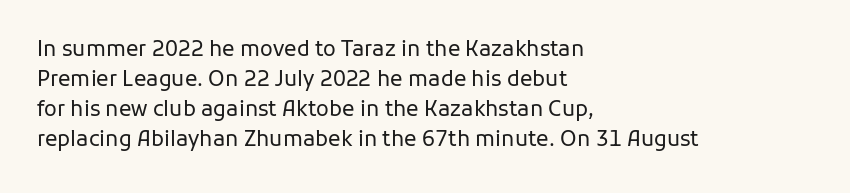
Q: Is the text bold? A: No.
Q: Is the text italic (slanted)? A: No, it is upright.
Q: Is the text underlined? A: No.
Q: How is the paragraph aligned? A: Left-aligned.
Q: Is the spacing between letters normal or unusually wide? A: Normal.
Q: Is the spacing between lines tight, normal or loose? A: Normal.
